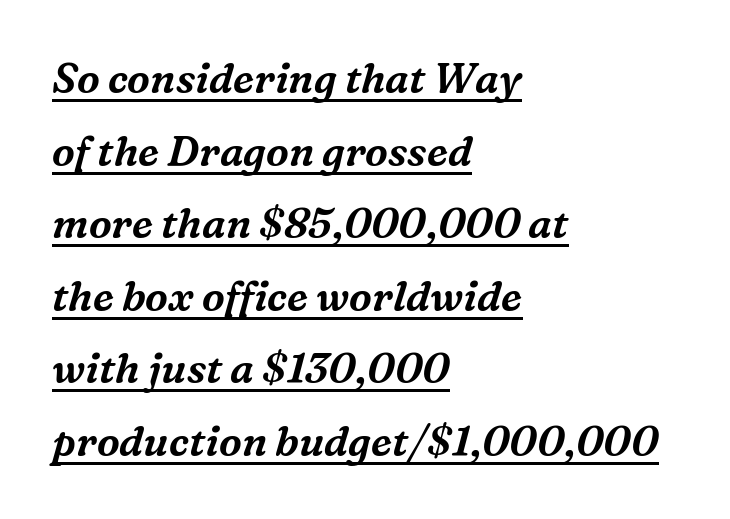
Q: Is the text italic (slanted)? A: Yes, it leans right by about 16 degrees.
Q: Is the typeface a serif or a sans-serif typeface? A: Serif.
Q: Is the text underlined? A: Yes.
Q: How is the paragraph aligned? A: Left-aligned.
Q: Is the spacing between letters normal or unusually wide? A: Normal.
Q: Width (condensed, normal, or wide)? A: Normal.
Q: Stroke contrast? A: Medium.
Q: x-height? A: Medium.
Q: Monospaced? A: No.
